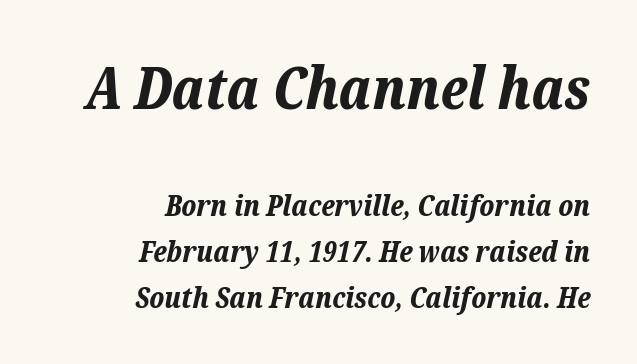
The image shows 58 px bold type, italic (leaning right); set right-aligned, normal line spacing (1.58x), normal letter spacing, not underlined; the first (top) block is 2.0x larger; low stroke contrast and a medium x-height.
